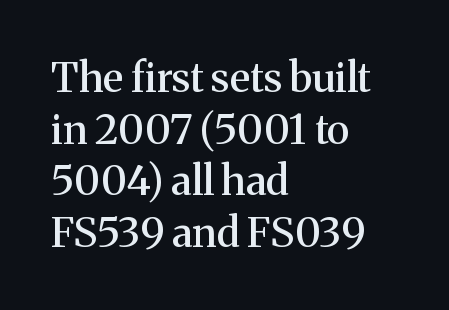
{"serif": "yes", "italic": "no", "width": "normal", "stroke_contrast": "medium", "x_height": "medium", "monospaced": "no", "underline": "no", "align": "left", "line_spacing": "normal", "line_spacing_ratio": 1.26, "letter_spacing": "normal", "letter_spacing_em": 0.0, "glyph_px": 41}
